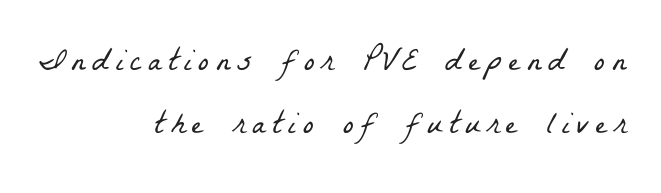
The image shows 32 px light, condensed serif type; set right-aligned, loose line spacing (1.96x), unusually wide letter spacing (+0.22 em), not underlined; low stroke contrast and a medium x-height.
